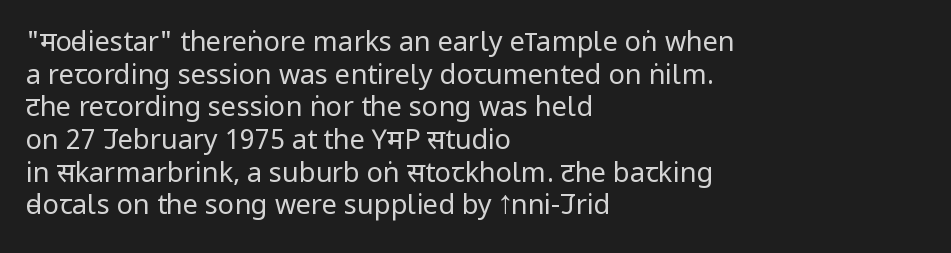
{"italic": "no", "bold": "no", "underline": "no", "align": "left", "line_spacing_ratio": 1.21, "letter_spacing": "normal", "letter_spacing_em": 0.0, "glyph_px": 27}
